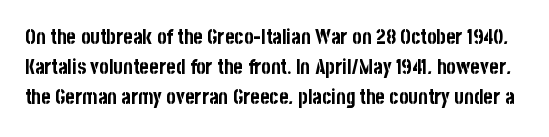
The image shows 20 px bold type, upright; set normal line spacing (1.51x), normal letter spacing, not underlined.
